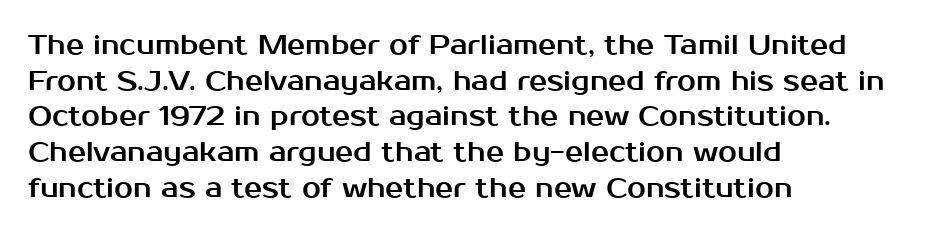
Line spacing here is normal. In terms of posture, this sample is upright. A bare baseline throughout the passage. Does the copy run flush right? No — it runs flush left. You could call the tracking neutral — neither tight nor loose.
